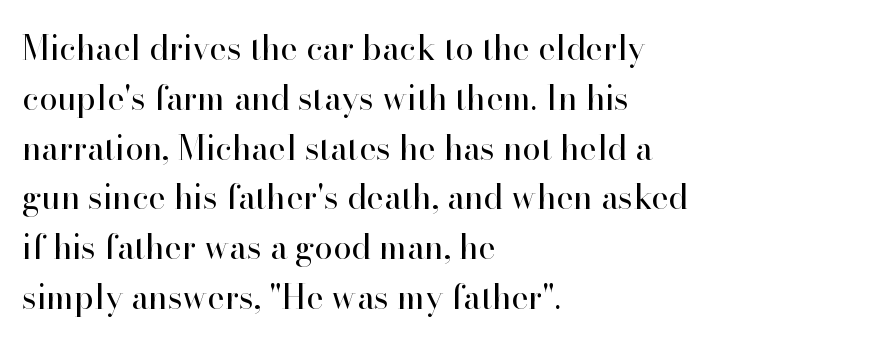
Has an underline been added? It has not. Typeset ragged right — the left edge is the straight one. Weight: not bold — regular or lighter. Honestly, the letter spacing is just normal — you wouldn't notice it. The face used here is seriffed, in the tradition of book romans. Varying glyph widths throughout — classic text-font behaviour.
